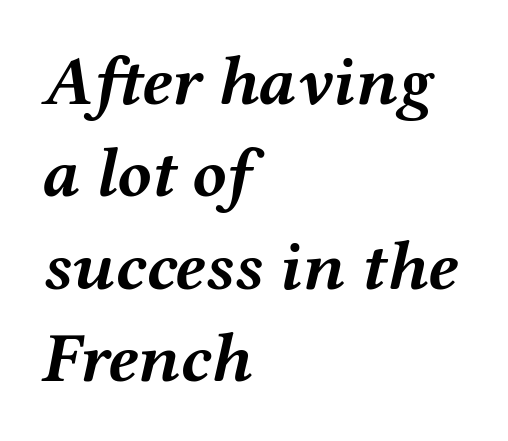
Q: Is the text bold? A: Yes.
Q: Is the text italic (slanted)? A: Yes, it leans right by about 12 degrees.
Q: Is the text underlined? A: No.
Q: How is the paragraph aligned? A: Left-aligned.
Q: Is the spacing between letters normal or unusually wide? A: Normal.
Q: Is the spacing between lines tight, normal or loose? A: Normal.
Q: Width (condensed, normal, or wide)? A: Wide.
Q: Stroke contrast? A: Medium.
Q: x-height? A: Medium.
Q: Monospaced? A: No.
